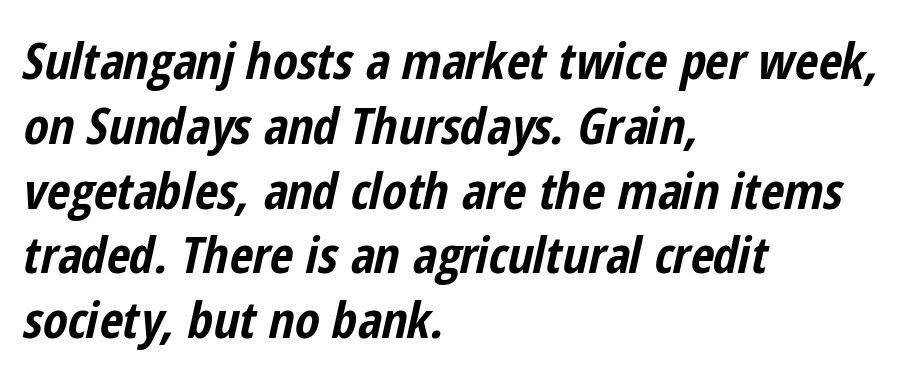
The image shows 51 px bold, condensed type, italic (leaning right); set left-aligned, normal line spacing (1.27x), normal letter spacing, not underlined; low stroke contrast and a medium x-height.
